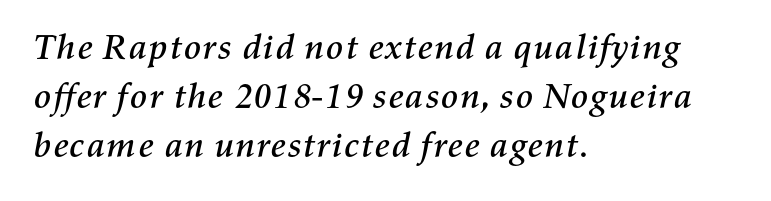
An italicized treatment has been applied to the whole sample. The letterforms sit shoulder to shoulder at normal distance. The leading is moderate, giving the passage an even texture. A bare baseline throughout the passage. Think of a printed novel: that variable character pitch is what you see here. This sample is left-justified, so line endings fall wherever the words run out.
